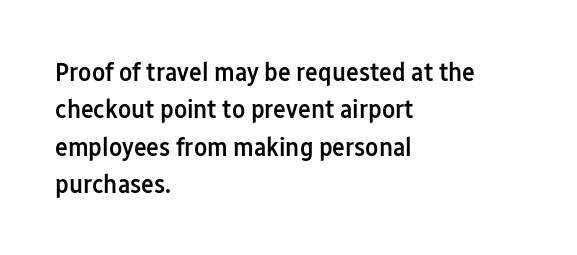
The image shows 27 px text type, upright; set left-aligned, normal line spacing (1.38x), normal letter spacing, not underlined.
